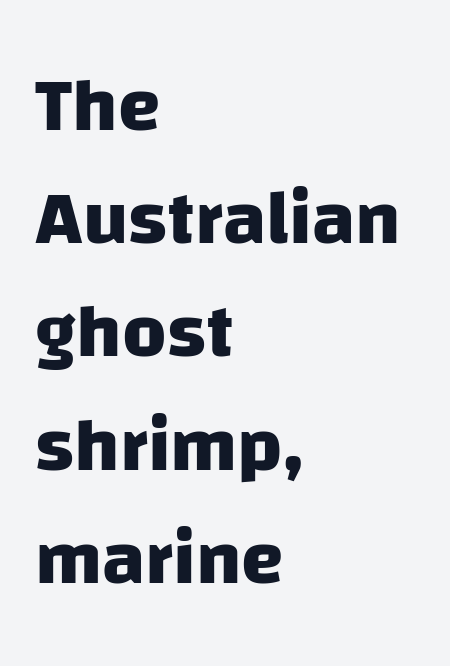
Q: Is the text bold? A: Yes.
Q: Is the typeface a serif or a sans-serif typeface? A: Sans-serif.
Q: Is the text underlined? A: No.
Q: How is the paragraph aligned? A: Left-aligned.
Q: Is the spacing between letters normal or unusually wide? A: Normal.
Q: Is the spacing between lines tight, normal or loose? A: Normal.
Q: Width (condensed, normal, or wide)? A: Normal.
Q: Stroke contrast? A: Low.
Q: x-height? A: Large.
Q: Monospaced? A: No.
